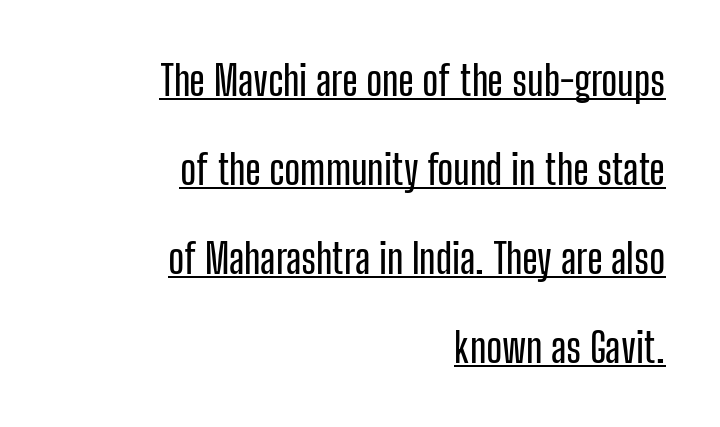
{"serif": "no", "italic": "no", "width": "condensed", "stroke_contrast": "low", "x_height": "medium", "monospaced": "no", "underline": "yes", "align": "right", "line_spacing": "loose", "line_spacing_ratio": 2.17, "letter_spacing": "normal", "letter_spacing_em": 0.0, "glyph_px": 41}
